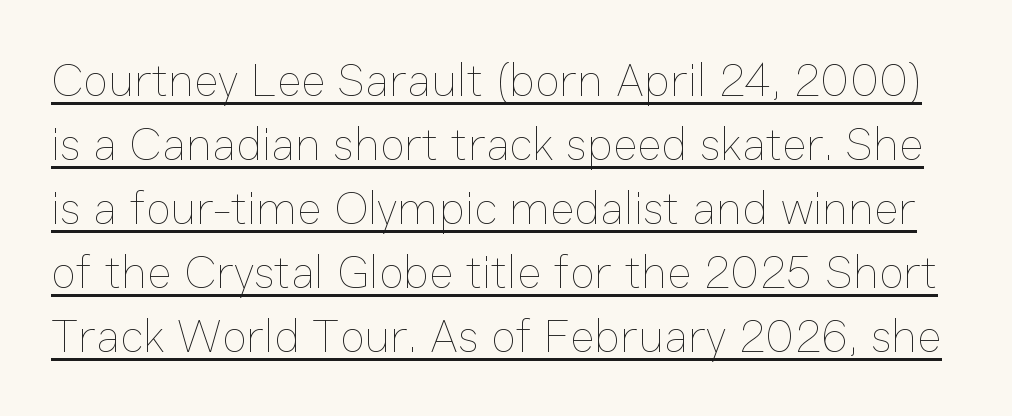
You could not count columns in this text — the font is proportionally spaced. A typesetter would call this leading conventional body-copy spacing. Between one letter and the next there's only the usual sliver of space. Every character sits straight up, as roman type does. Emphasis is given by a line drawn under the lettering. Bold? No — there's no thickening of the strokes.
